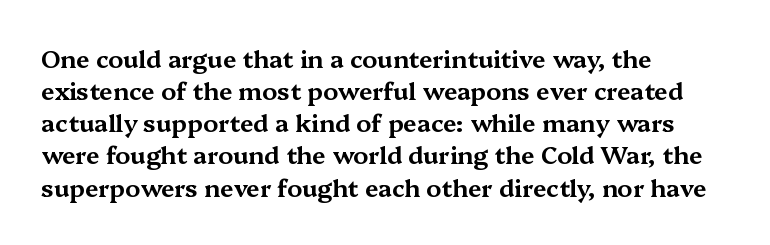
{"italic": "no", "underline": "no", "align": "left", "line_spacing": "normal", "line_spacing_ratio": 1.34, "letter_spacing": "normal", "letter_spacing_em": 0.0, "glyph_px": 24}
